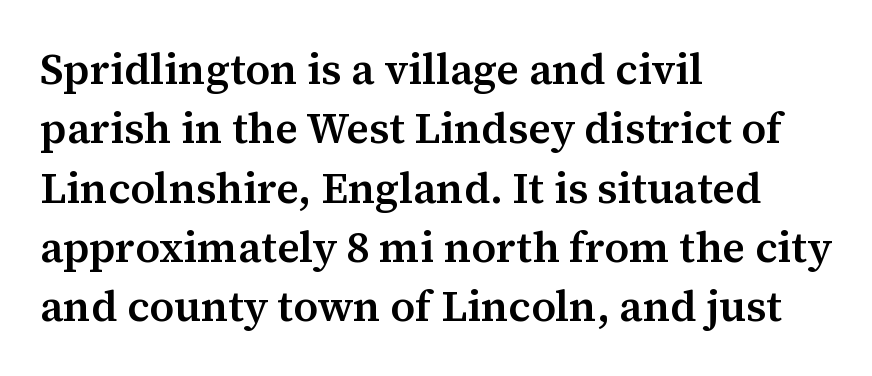
{"serif": "yes", "italic": "no", "bold": "semi", "weight": "semibold", "width": "normal", "stroke_contrast": "medium", "x_height": "medium", "monospaced": "no", "underline": "no", "align": "left", "line_spacing": "normal", "line_spacing_ratio": 1.38, "letter_spacing": "normal", "letter_spacing_em": 0.0, "glyph_px": 43}
